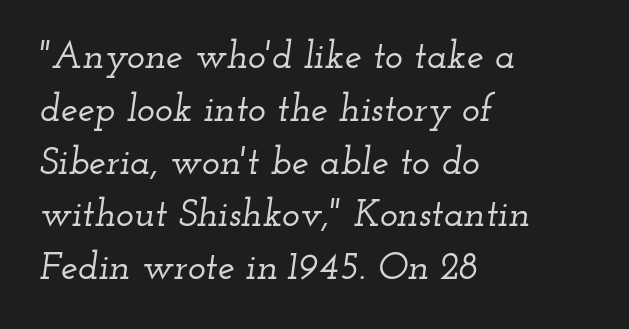
Q: Is the text italic (slanted)? A: Yes, it leans right by about 12 degrees.
Q: Is the typeface a serif or a sans-serif typeface? A: Serif.
Q: Is the text underlined? A: No.
Q: How is the paragraph aligned? A: Left-aligned.
Q: Is the spacing between letters normal or unusually wide? A: Normal.
Q: Is the spacing between lines tight, normal or loose? A: Normal.
Q: Width (condensed, normal, or wide)? A: Wide.
Q: Stroke contrast? A: Low.
Q: x-height? A: Small.
Q: Monospaced? A: No.
